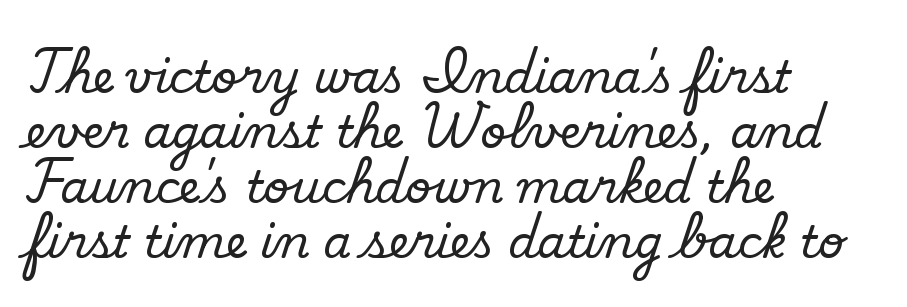
The image shows 45 px regular-weight sans-serif type; set left-aligned, line spacing 1.22x, normal letter spacing, not underlined; low stroke contrast and a small x-height.
